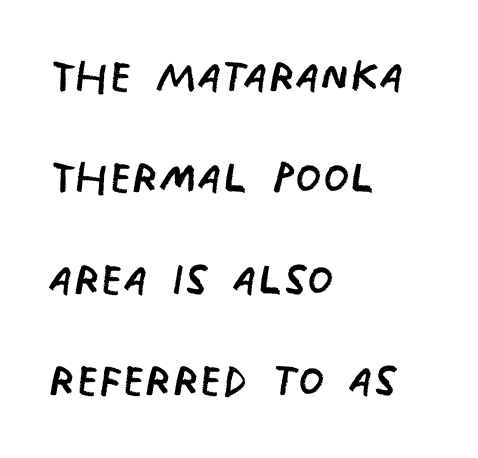
Unmarked baselines from the first word to the last. Inter-character spacing is left at the font's built-in metrics. Does the leading feel generous? No, just average. The passage shown is typed in a proportional face where columns would drift. Line beginnings align vertically; line endings do not. The type family on display is of the sans-serif kind.
